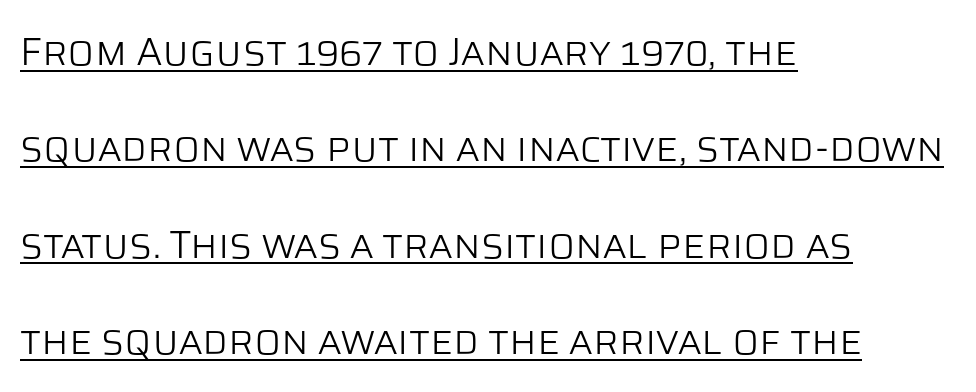
The image shows 39 px light sans-serif type, upright; set left-aligned, loose line spacing (2.47x), normal letter spacing, underlined; low stroke contrast and a large x-height.
